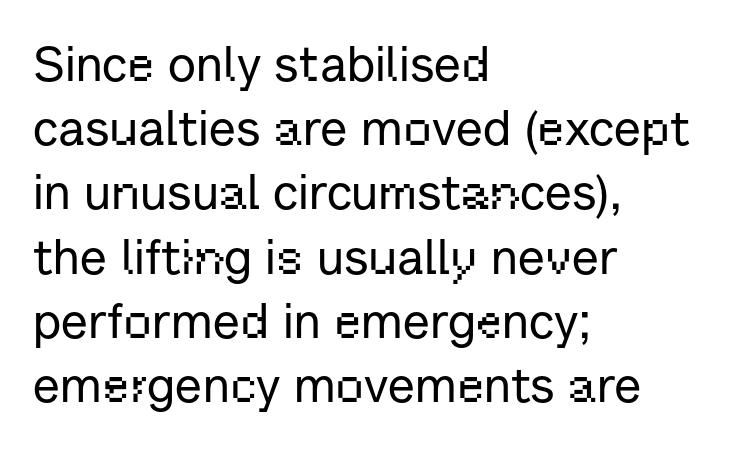
{"serif": "no", "italic": "no", "width": "normal", "stroke_contrast": "low", "x_height": "medium", "monospaced": "no", "underline": "no", "align": "left", "line_spacing": "normal", "line_spacing_ratio": 1.31, "letter_spacing": "normal", "letter_spacing_em": 0.0, "glyph_px": 49}
